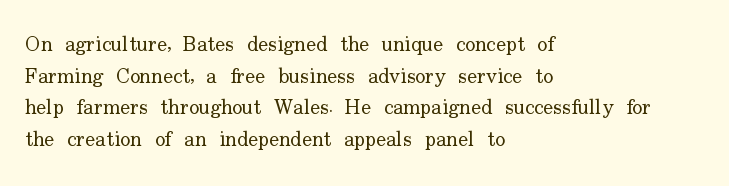
The image shows 21 px text type, upright; set left-aligned, normal line spacing (1.51x), normal letter spacing, not underlined.
